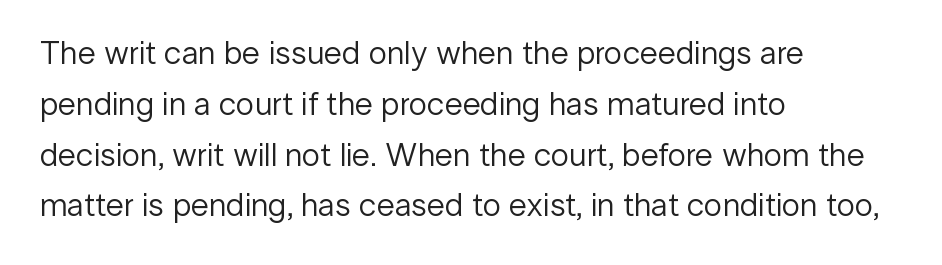
{"serif": "no", "italic": "no", "bold": "no", "weight": "regular", "width": "normal", "stroke_contrast": "low", "x_height": "medium", "monospaced": "no", "underline": "no", "align": "left", "line_spacing": "normal", "line_spacing_ratio": 1.54, "letter_spacing": "normal", "letter_spacing_em": 0.0, "glyph_px": 33}
